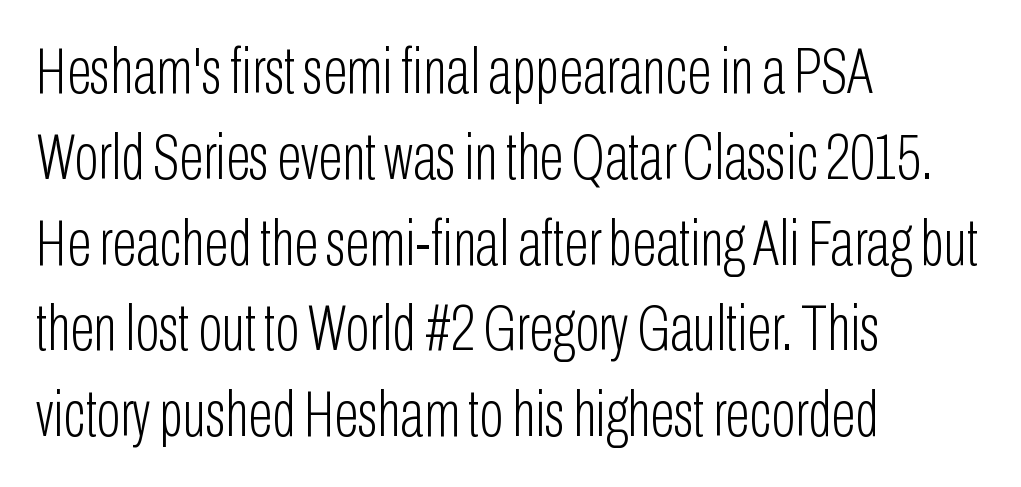
{"serif": "no", "italic": "no", "bold": "no", "weight": "light", "width": "condensed", "stroke_contrast": "low", "x_height": "medium", "monospaced": "no", "underline": "no", "align": "left", "line_spacing": "normal", "line_spacing_ratio": 1.34, "letter_spacing": "normal", "letter_spacing_em": 0.0, "glyph_px": 64}
